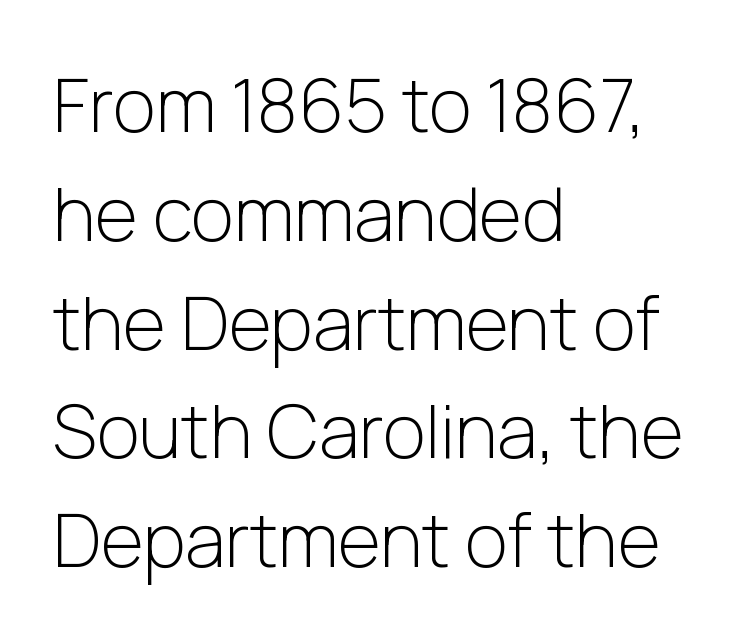
The image shows 74 px light sans-serif type, upright; set left-aligned, normal line spacing (1.47x), normal letter spacing, not underlined; low stroke contrast and a medium x-height.
